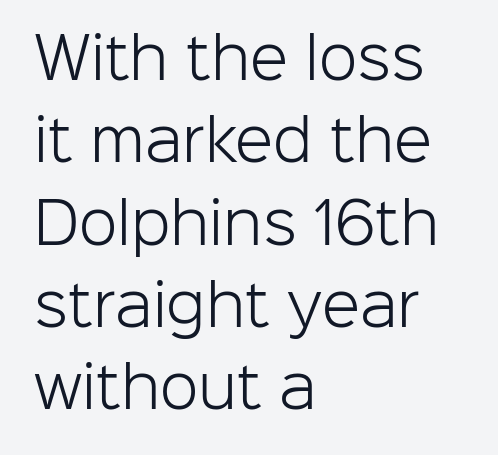
The image shows 56 px light sans-serif type, upright; set left-aligned, normal line spacing (1.47x), normal letter spacing, not underlined; low stroke contrast and a medium x-height.
